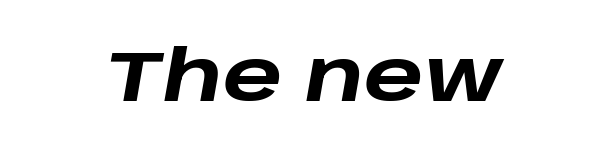
The face used here is proportionally spaced, like ordinary book or web type. Only glyphs here, with clear space below each row. Compared with ordinary roman type, these characters are visibly tilted. The font is running at its bold setting. Honestly, the letter spacing is just normal — you wouldn't notice it.
